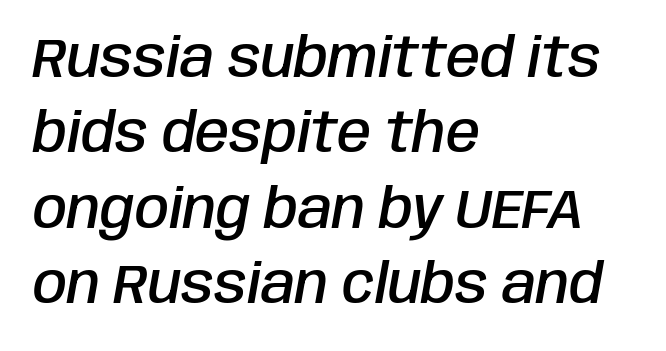
{"italic": "yes", "lean": "right", "slant_degrees": 10, "bold": "semi", "weight": "semibold", "width": "condensed", "stroke_contrast": "low", "x_height": "large", "monospaced": "no", "underline": "no", "align": "left", "line_spacing": "normal", "line_spacing_ratio": 1.37, "letter_spacing": "normal", "letter_spacing_em": 0.0, "glyph_px": 55}
